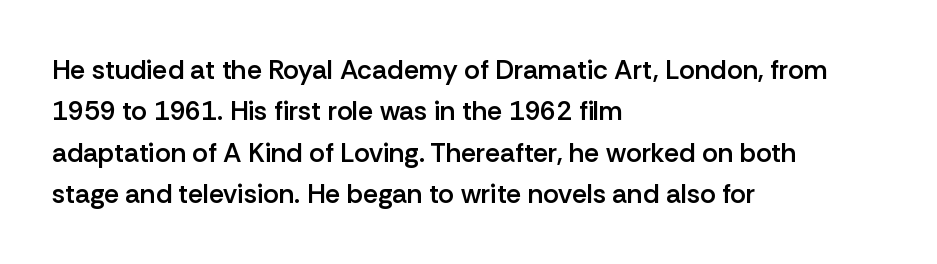
Q: Is the text bold? A: Semi-bold.
Q: Is the text italic (slanted)? A: No, it is upright.
Q: Is the text underlined? A: No.
Q: How is the paragraph aligned? A: Left-aligned.
Q: Is the spacing between letters normal or unusually wide? A: Normal.
Q: Is the spacing between lines tight, normal or loose? A: Normal.
